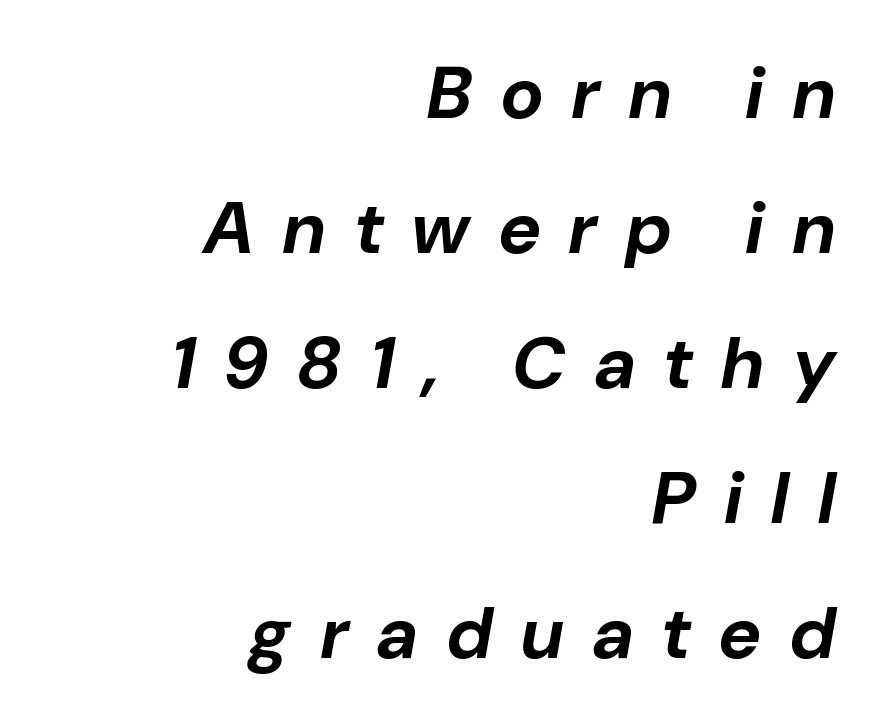
The image shows 73 px bold type, italic (leaning right); set right-aligned, line spacing 1.85x, unusually wide letter spacing (+0.4 em), not underlined; low stroke contrast and a medium x-height.
